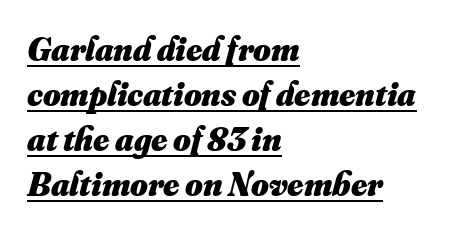
{"bold": "yes", "weight": "heavy", "width": "normal", "stroke_contrast": "medium", "x_height": "small", "monospaced": "no", "underline": "yes", "align": "left", "line_spacing": "normal", "line_spacing_ratio": 1.32, "letter_spacing": "normal", "letter_spacing_em": 0.0, "glyph_px": 34}
